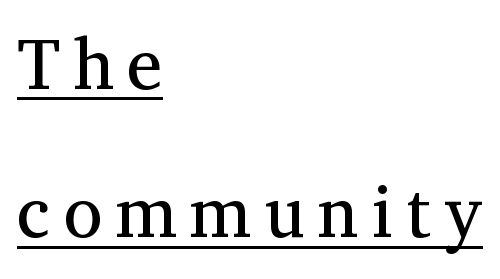
Q: Is the text bold? A: No.
Q: Is the text italic (slanted)? A: No, it is upright.
Q: Is the typeface a serif or a sans-serif typeface? A: Serif.
Q: Is the text underlined? A: Yes.
Q: How is the paragraph aligned? A: Left-aligned.
Q: Is the spacing between lines tight, normal or loose? A: Loose.
Q: Width (condensed, normal, or wide)? A: Normal.
Q: Stroke contrast? A: Medium.
Q: x-height? A: Medium.
Q: Monospaced? A: No.
